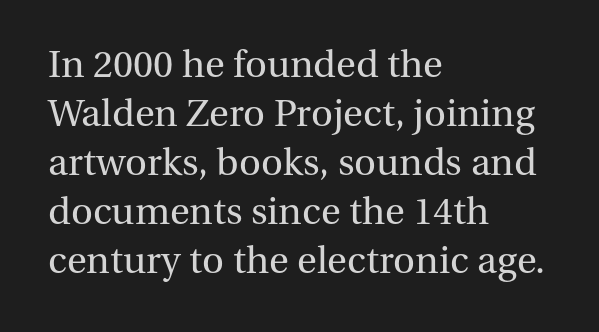
Q: Is the text bold? A: No.
Q: Is the text italic (slanted)? A: No, it is upright.
Q: Is the typeface a serif or a sans-serif typeface? A: Serif.
Q: Is the text underlined? A: No.
Q: How is the paragraph aligned? A: Left-aligned.
Q: Is the spacing between letters normal or unusually wide? A: Normal.
Q: Is the spacing between lines tight, normal or loose? A: Normal.
Q: Width (condensed, normal, or wide)? A: Normal.
Q: Stroke contrast? A: Medium.
Q: x-height? A: Medium.
Q: Monospaced? A: No.
